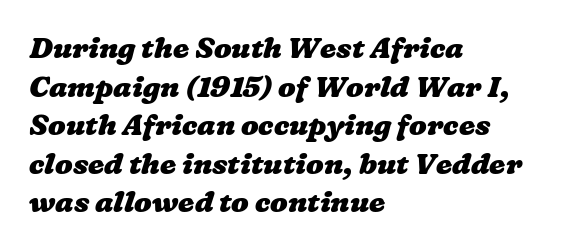
Q: Is the text bold? A: Yes.
Q: Is the text underlined? A: No.
Q: How is the paragraph aligned? A: Left-aligned.
Q: Is the spacing between letters normal or unusually wide? A: Normal.
Q: Is the spacing between lines tight, normal or loose? A: Normal.
Q: Width (condensed, normal, or wide)? A: Wide.
Q: Stroke contrast? A: Low.
Q: x-height? A: Medium.
Q: Monospaced? A: No.
